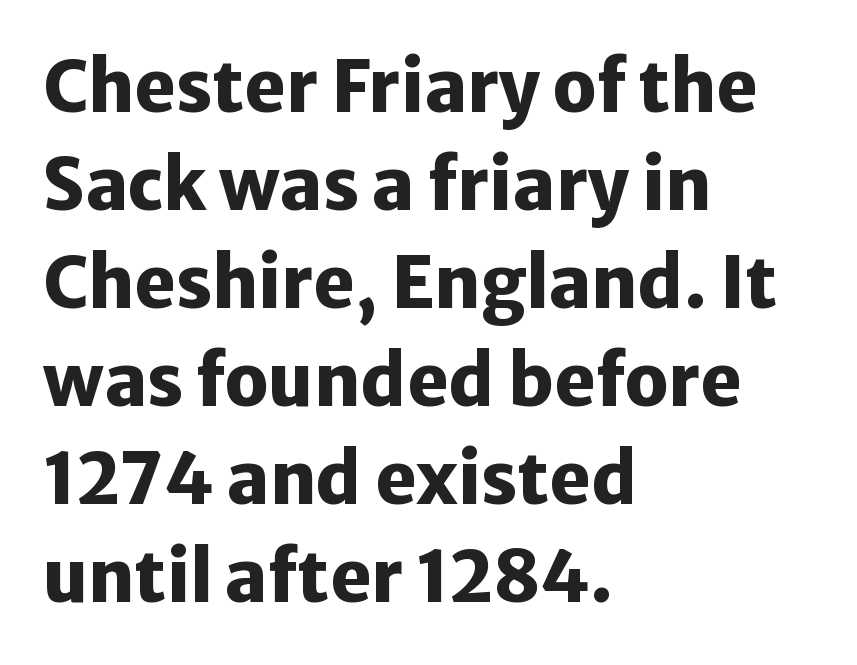
The image shows 70 px heavy sans-serif type, upright; set left-aligned, normal line spacing (1.4x), normal letter spacing, not underlined; low stroke contrast and a medium x-height.
